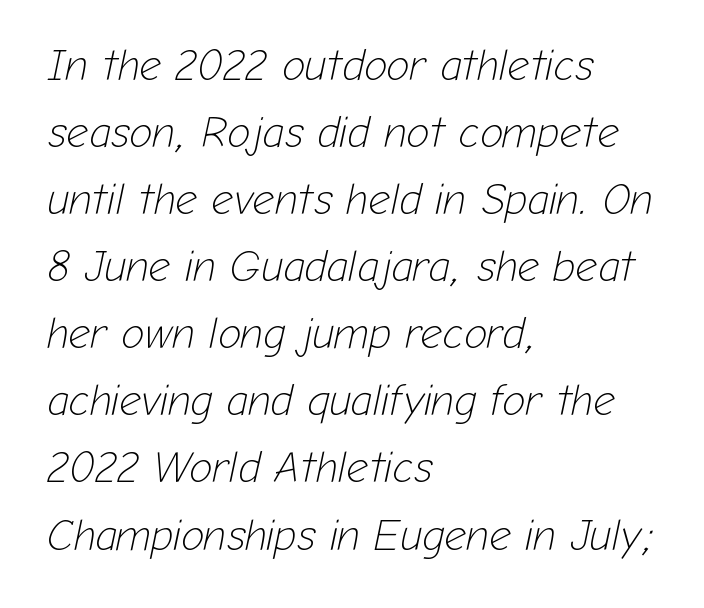
Honestly, the letter spacing is just normal — you wouldn't notice it. No heavy texture on the line: the type isn't bold. Caption: multi-line text, flush left, ragged right. Proportional: the letters do not fall into vertical columns.
